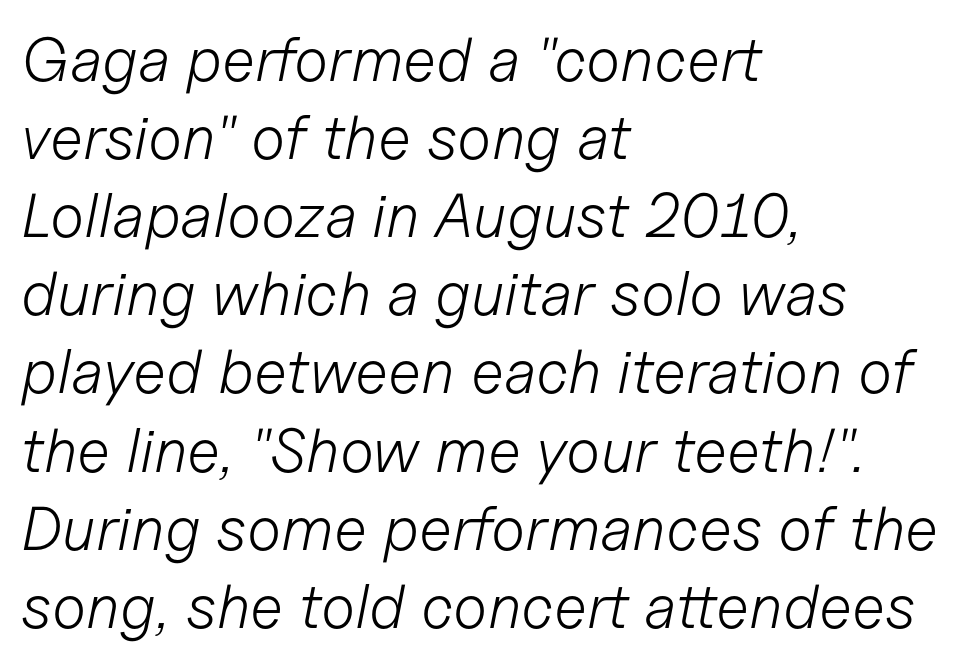
The image shows 62 px light type, italic (leaning right); set left-aligned, normal line spacing (1.26x), normal letter spacing, not underlined; low stroke contrast and a medium x-height.
